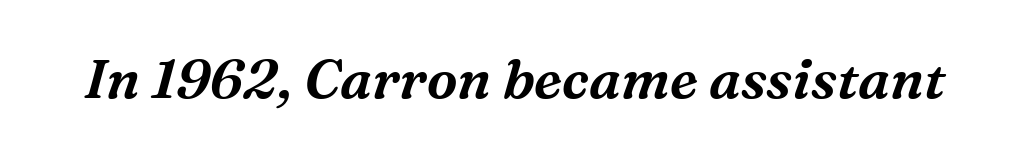
The image shows 55 px serif type, italic (leaning right); set normal letter spacing, not underlined; medium stroke contrast and a medium x-height.
